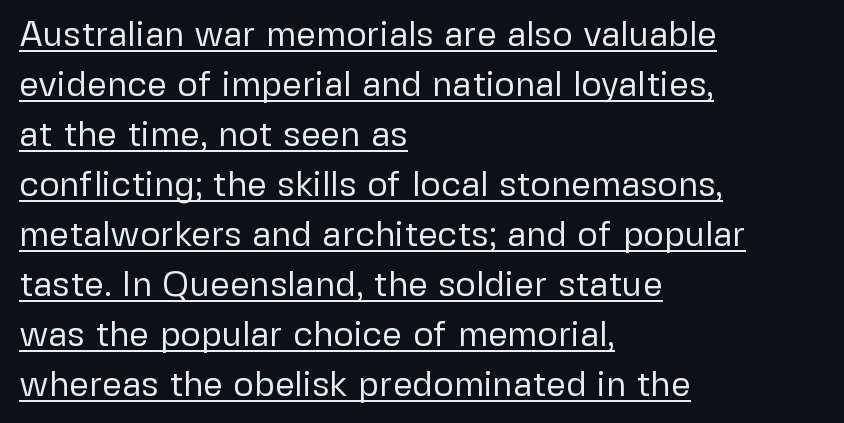
{"serif": "no", "italic": "no", "bold": "no", "weight": "regular", "width": "normal", "stroke_contrast": "low", "x_height": "medium", "monospaced": "no", "underline": "yes", "align": "left", "line_spacing": "normal", "line_spacing_ratio": 1.43, "letter_spacing": "normal", "letter_spacing_em": 0.0, "glyph_px": 35}
